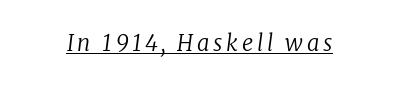
A rule runs beneath these lines of type. Think standard paragraph weight, or any step lighter than that. There's an unmistakable incline to the writing here.
